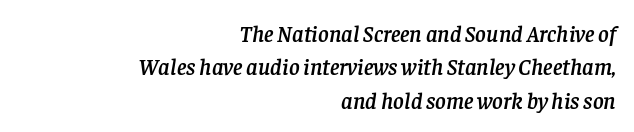
Q: Is the text italic (slanted)? A: Yes, it leans right by about 8 degrees.
Q: Is the text underlined? A: No.
Q: How is the paragraph aligned? A: Right-aligned.
Q: Is the spacing between letters normal or unusually wide? A: Normal.
Q: Is the spacing between lines tight, normal or loose? A: Normal.
